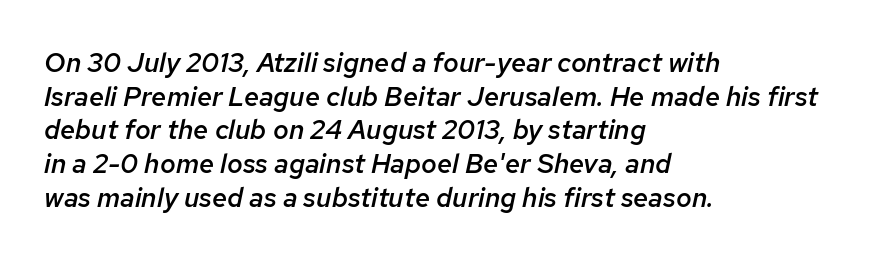
The image shows 27 px text type, italic (leaning right); set left-aligned, normal line spacing (1.25x), normal letter spacing, not underlined.
